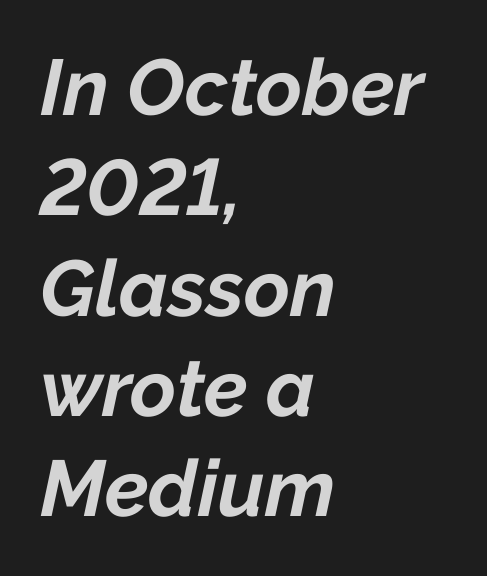
{"italic": "yes", "lean": "right", "slant_degrees": 12, "bold": "yes", "weight": "bold", "width": "normal", "stroke_contrast": "low", "x_height": "medium", "monospaced": "no", "underline": "no", "align": "left", "line_spacing": "normal", "line_spacing_ratio": 1.27, "letter_spacing": "normal", "letter_spacing_em": 0.0, "glyph_px": 79}
